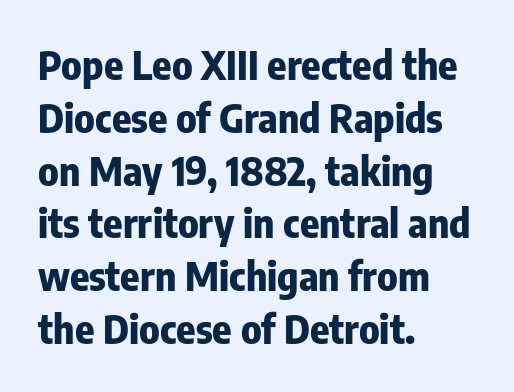
Q: Is the text bold? A: Yes.
Q: Is the text italic (slanted)? A: No, it is upright.
Q: Is the typeface a serif or a sans-serif typeface? A: Sans-serif.
Q: Is the text underlined? A: No.
Q: How is the paragraph aligned? A: Left-aligned.
Q: Is the spacing between letters normal or unusually wide? A: Normal.
Q: Is the spacing between lines tight, normal or loose? A: Normal.
Q: Width (condensed, normal, or wide)? A: Condensed.
Q: Stroke contrast? A: Low.
Q: x-height? A: Medium.
Q: Monospaced? A: No.
